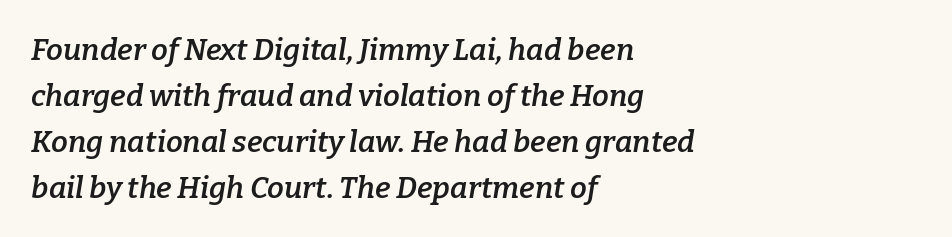
{"serif": "yes", "italic": "yes", "lean": "right", "slant_degrees": 9, "bold": "semi", "weight": "semibold", "width": "normal", "stroke_contrast": "low", "x_height": "medium", "monospaced": "no", "underline": "no", "align": "left", "line_spacing": "normal", "line_spacing_ratio": 1.53, "letter_spacing": "normal", "letter_spacing_em": 0.0, "glyph_px": 30}
